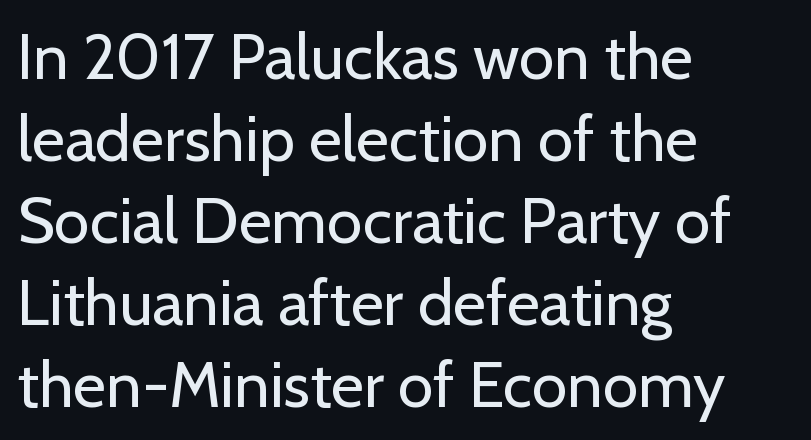
Q: Is the text bold? A: No.
Q: Is the text italic (slanted)? A: No, it is upright.
Q: Is the typeface a serif or a sans-serif typeface? A: Sans-serif.
Q: Is the text underlined? A: No.
Q: How is the paragraph aligned? A: Left-aligned.
Q: Is the spacing between letters normal or unusually wide? A: Normal.
Q: Is the spacing between lines tight, normal or loose? A: Normal.
Q: Width (condensed, normal, or wide)? A: Normal.
Q: Stroke contrast? A: Low.
Q: x-height? A: Medium.
Q: Monospaced? A: No.
